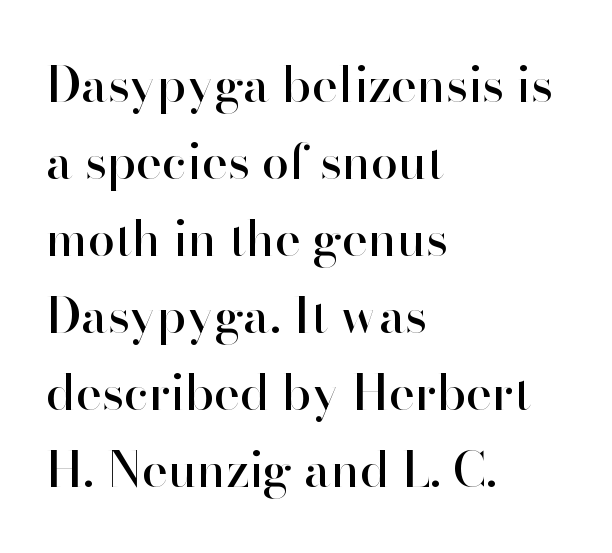
Q: Is the text italic (slanted)? A: No, it is upright.
Q: Is the typeface a serif or a sans-serif typeface? A: Sans-serif.
Q: Is the text underlined? A: No.
Q: How is the paragraph aligned? A: Left-aligned.
Q: Is the spacing between letters normal or unusually wide? A: Normal.
Q: Is the spacing between lines tight, normal or loose? A: Normal.
Q: Width (condensed, normal, or wide)? A: Normal.
Q: Stroke contrast? A: High.
Q: x-height? A: Small.
Q: Monospaced? A: No.
